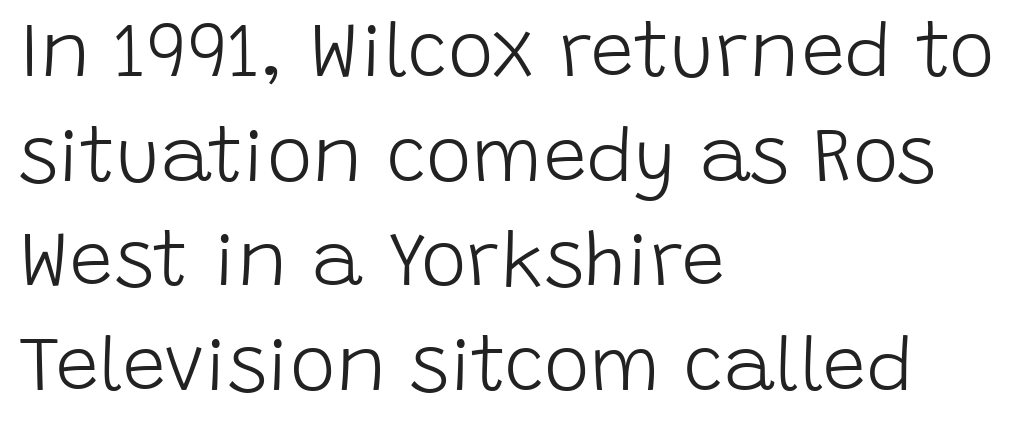
The image shows 77 px light sans-serif type, upright; set left-aligned, normal line spacing (1.36x), normal letter spacing, not underlined; low stroke contrast and a large x-height.
